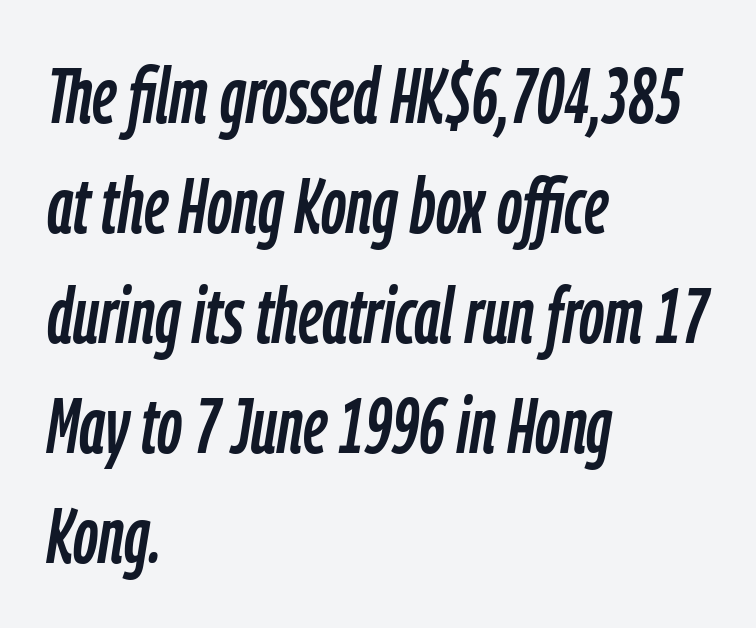
{"italic": "yes", "lean": "right", "slant_degrees": 9, "width": "condensed", "stroke_contrast": "low", "x_height": "medium", "monospaced": "no", "underline": "no", "align": "left", "line_spacing": "normal", "line_spacing_ratio": 1.41, "letter_spacing": "normal", "letter_spacing_em": 0.0, "glyph_px": 78}
